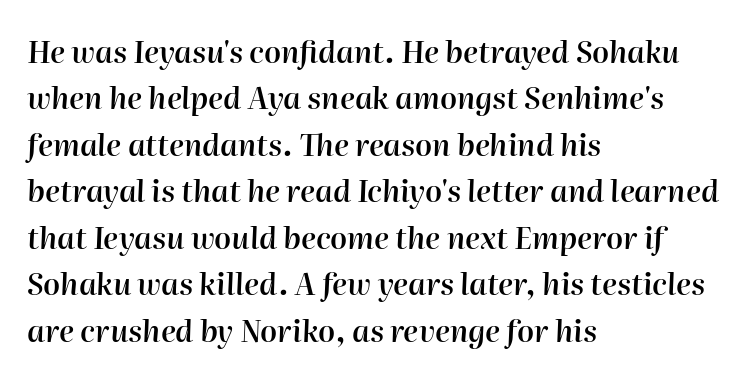
Check under the words: just untouched page. Caption: multi-line text, flush left, ragged right. Inter-character spacing is left at the font's built-in metrics. A typesetter would call this leading conventional body-copy spacing. The face used here is a semibold: visibly heavier than regular, lighter than bold.
